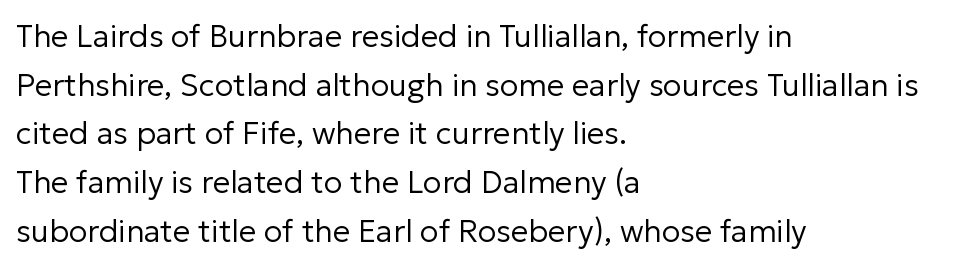
The image shows 31 px regular-weight sans-serif type, upright; set left-aligned, normal line spacing (1.57x), normal letter spacing, not underlined; low stroke contrast and a medium x-height.
